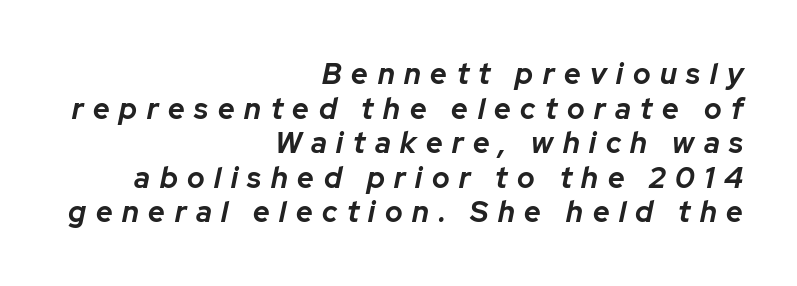
The image shows 29 px bold type, italic (leaning right); set right-aligned, line spacing 1.19x, unusually wide letter spacing (+0.33 em), not underlined; low stroke contrast and a medium x-height.
